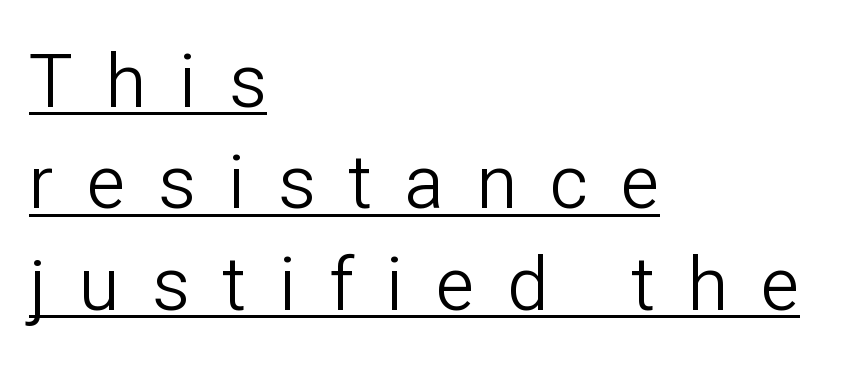
{"serif": "no", "italic": "no", "bold": "no", "weight": "light", "width": "normal", "stroke_contrast": "low", "x_height": "medium", "monospaced": "no", "underline": "yes", "align": "left", "line_spacing": "normal", "line_spacing_ratio": 1.37, "letter_spacing": "wide", "letter_spacing_em": 0.44, "glyph_px": 74}
